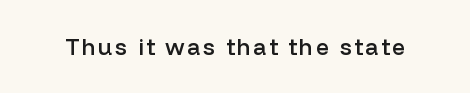
The image shows 23 px text type, upright; set not underlined.
